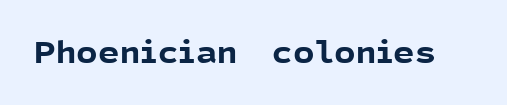
The image shows 30 px bold sans-serif type, upright; set normal letter spacing, not underlined; a medium x-height.
